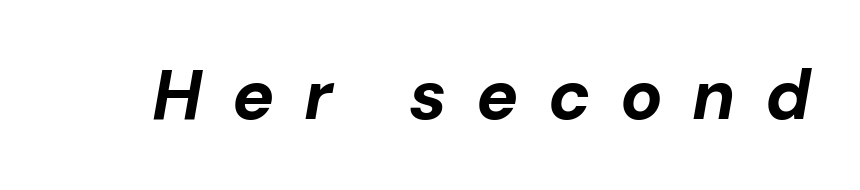
{"italic": "yes", "lean": "right", "slant_degrees": 10, "bold": "yes", "weight": "bold", "width": "normal", "stroke_contrast": "low", "x_height": "medium", "monospaced": "no", "underline": "no", "letter_spacing": "wide", "letter_spacing_em": 0.42, "glyph_px": 70}
